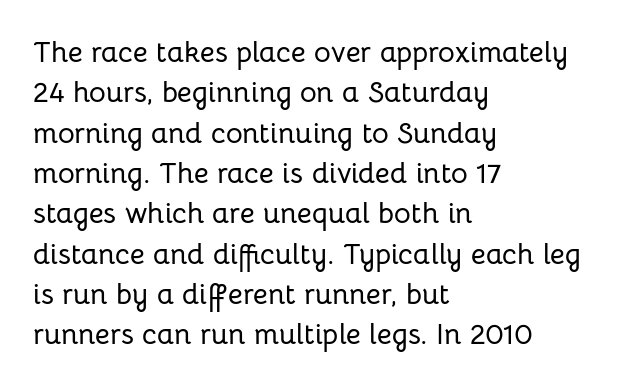
Q: Is the text italic (slanted)? A: No, it is upright.
Q: Is the typeface a serif or a sans-serif typeface? A: Sans-serif.
Q: Is the text underlined? A: No.
Q: How is the paragraph aligned? A: Left-aligned.
Q: Is the spacing between letters normal or unusually wide? A: Normal.
Q: Is the spacing between lines tight, normal or loose? A: Normal.
Q: Width (condensed, normal, or wide)? A: Normal.
Q: Stroke contrast? A: Low.
Q: x-height? A: Medium.
Q: Monospaced? A: No.
